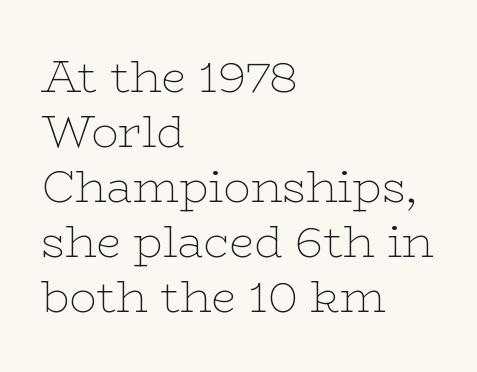
{"serif": "yes", "italic": "no", "bold": "no", "weight": "thin", "width": "wide", "stroke_contrast": "low", "x_height": "medium", "monospaced": "no", "underline": "no", "align": "left", "line_spacing_ratio": 1.22, "letter_spacing": "normal", "letter_spacing_em": 0.0, "glyph_px": 45}
